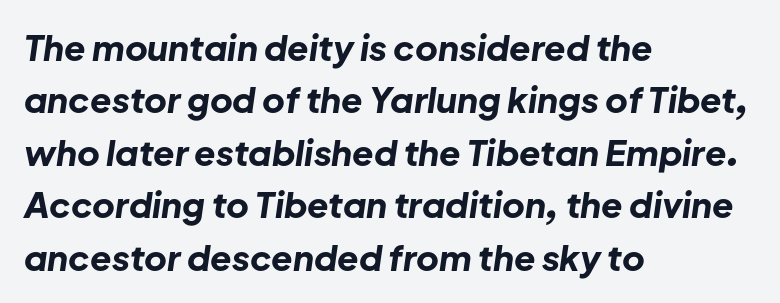
The image shows 35 px bold type, italic (leaning right); set left-aligned, normal line spacing (1.5x), normal letter spacing, not underlined; low stroke contrast and a medium x-height.
